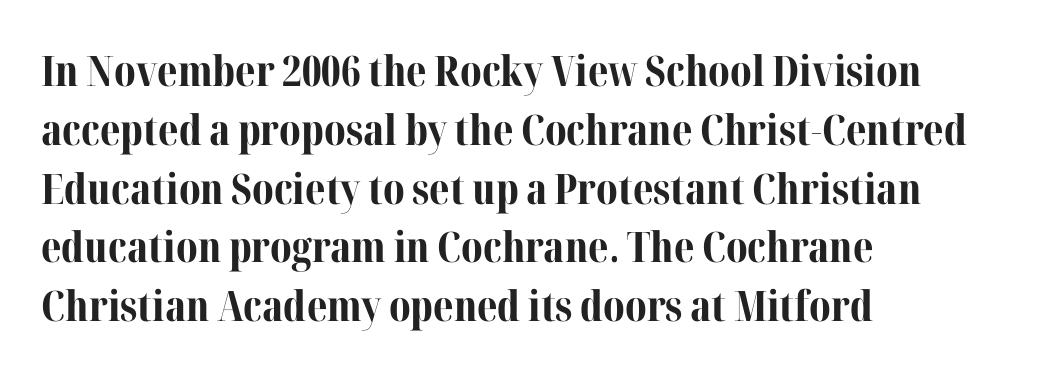
The image shows 42 px bold serif type, upright; set left-aligned, normal line spacing (1.4x), normal letter spacing, not underlined; medium stroke contrast and a medium x-height.
